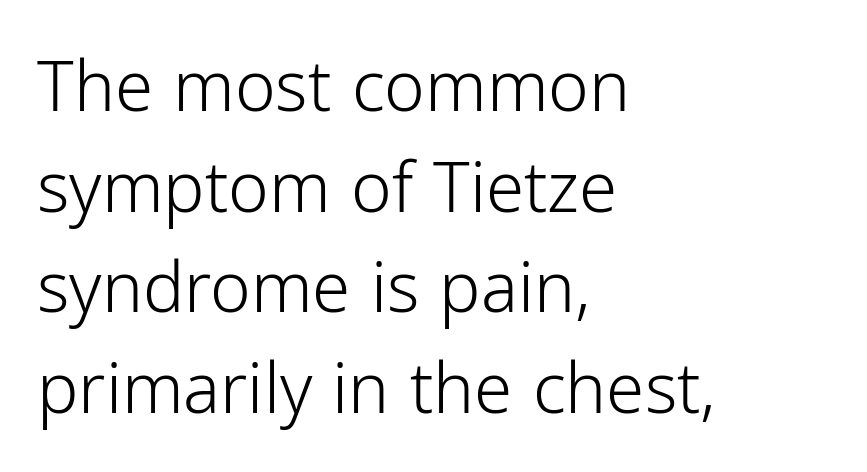
Q: Is the text bold? A: No.
Q: Is the text italic (slanted)? A: No, it is upright.
Q: Is the typeface a serif or a sans-serif typeface? A: Sans-serif.
Q: Is the text underlined? A: No.
Q: How is the paragraph aligned? A: Left-aligned.
Q: Is the spacing between letters normal or unusually wide? A: Normal.
Q: Is the spacing between lines tight, normal or loose? A: Normal.
Q: Width (condensed, normal, or wide)? A: Normal.
Q: Stroke contrast? A: Low.
Q: x-height? A: Medium.
Q: Monospaced? A: No.
